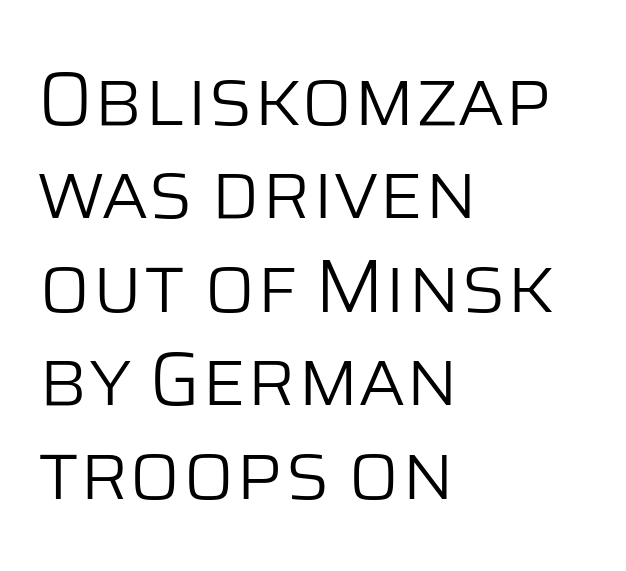
Q: Is the text bold? A: No.
Q: Is the text italic (slanted)? A: No, it is upright.
Q: Is the typeface a serif or a sans-serif typeface? A: Sans-serif.
Q: Is the text underlined? A: No.
Q: How is the paragraph aligned? A: Left-aligned.
Q: Is the spacing between letters normal or unusually wide? A: Normal.
Q: Width (condensed, normal, or wide)? A: Normal.
Q: Stroke contrast? A: Low.
Q: x-height? A: Large.
Q: Monospaced? A: No.
